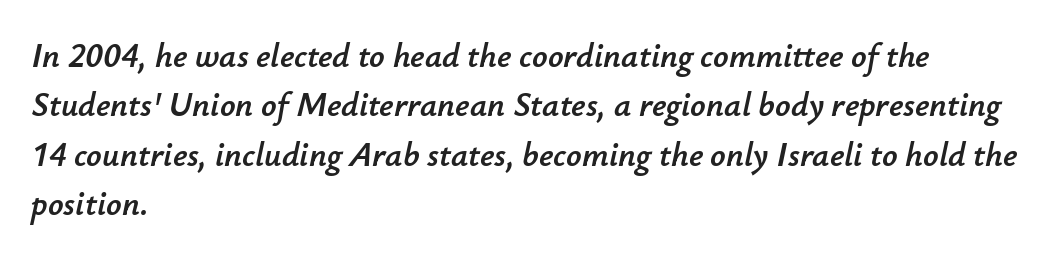
{"italic": "yes", "lean": "right", "slant_degrees": 12, "width": "normal", "stroke_contrast": "low", "x_height": "small", "monospaced": "no", "underline": "no", "align": "left", "line_spacing": "normal", "line_spacing_ratio": 1.45, "letter_spacing": "normal", "letter_spacing_em": 0.0, "glyph_px": 34}
